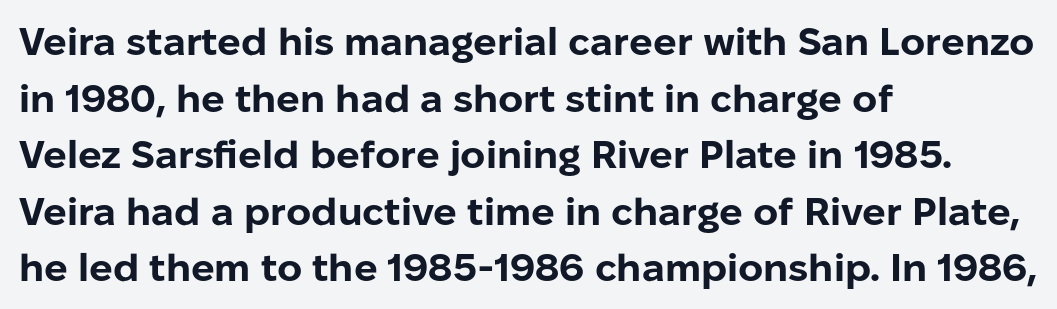
{"serif": "no", "italic": "no", "bold": "yes", "weight": "bold", "width": "normal", "stroke_contrast": "low", "x_height": "medium", "monospaced": "no", "underline": "no", "align": "left", "line_spacing": "normal", "line_spacing_ratio": 1.45, "letter_spacing": "normal", "letter_spacing_em": 0.0, "glyph_px": 39}
